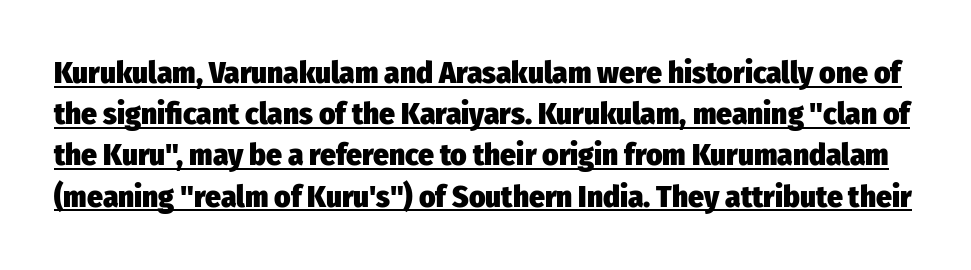
Q: Is the text bold? A: Yes.
Q: Is the text italic (slanted)? A: No, it is upright.
Q: Is the typeface a serif or a sans-serif typeface? A: Sans-serif.
Q: Is the text underlined? A: Yes.
Q: Is the spacing between letters normal or unusually wide? A: Normal.
Q: Is the spacing between lines tight, normal or loose? A: Normal.
Q: Width (condensed, normal, or wide)? A: Condensed.
Q: Stroke contrast? A: Low.
Q: x-height? A: Medium.
Q: Monospaced? A: No.
